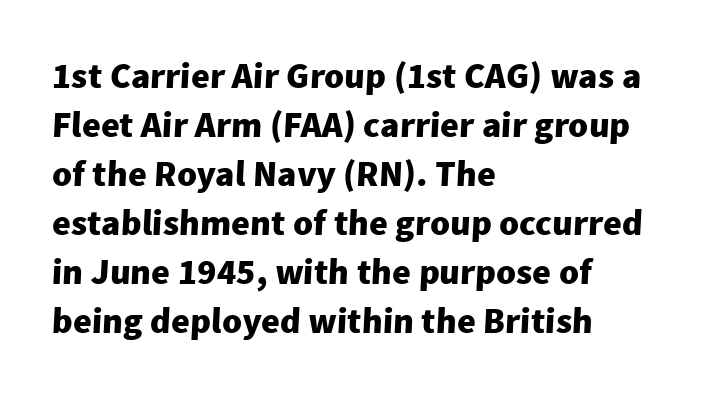
Q: Is the text bold? A: Yes.
Q: Is the typeface a serif or a sans-serif typeface? A: Sans-serif.
Q: Is the text underlined? A: No.
Q: How is the paragraph aligned? A: Left-aligned.
Q: Is the spacing between letters normal or unusually wide? A: Normal.
Q: Is the spacing between lines tight, normal or loose? A: Normal.
Q: Width (condensed, normal, or wide)? A: Normal.
Q: Stroke contrast? A: Low.
Q: x-height? A: Medium.
Q: Monospaced? A: No.
